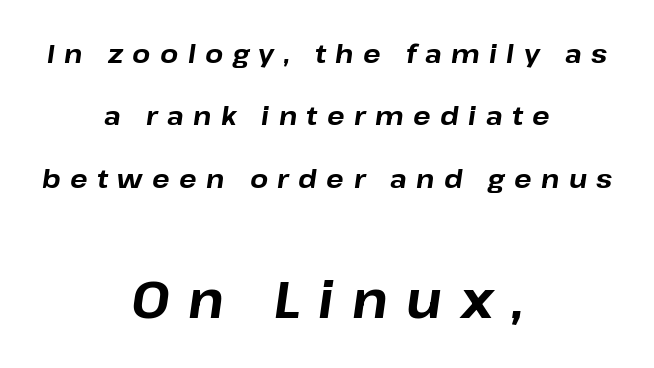
Q: Is the text bold? A: Yes.
Q: Is the text italic (slanted)? A: Yes, it leans right by about 8 degrees.
Q: Is the text underlined? A: No.
Q: How is the paragraph aligned? A: Centered.
Q: Is the spacing between letters normal or unusually wide? A: Unusually wide.
Q: Is the spacing between lines tight, normal or loose? A: Loose.
Q: Which block of text is set in a larger size, the first (top) or the second (bottom)? A: The second (bottom) one.
Q: Width (condensed, normal, or wide)? A: Normal.
Q: Stroke contrast? A: Low.
Q: x-height? A: Medium.
Q: Monospaced? A: No.
